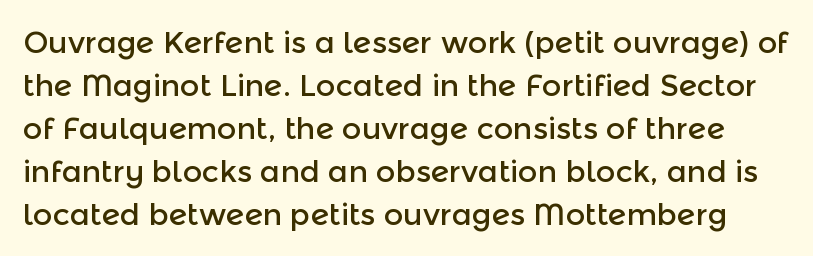
{"serif": "no", "italic": "no", "width": "normal", "x_height": "medium", "monospaced": "no", "underline": "no", "line_spacing": "normal", "line_spacing_ratio": 1.43, "letter_spacing": "normal", "letter_spacing_em": 0.0, "glyph_px": 30}
